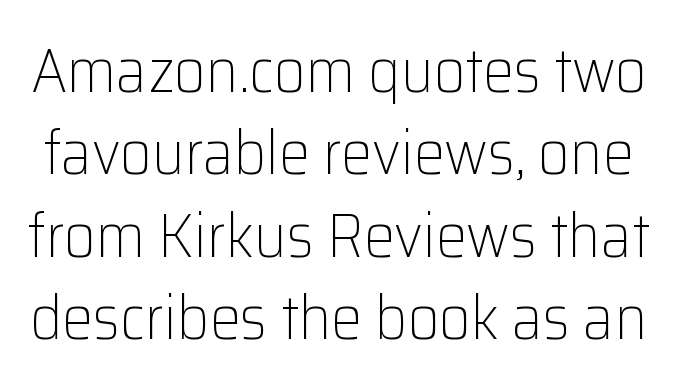
Q: Is the text bold? A: No.
Q: Is the text italic (slanted)? A: No, it is upright.
Q: Is the typeface a serif or a sans-serif typeface? A: Sans-serif.
Q: Is the text underlined? A: No.
Q: Is the spacing between letters normal or unusually wide? A: Normal.
Q: Is the spacing between lines tight, normal or loose? A: Normal.
Q: Width (condensed, normal, or wide)? A: Normal.
Q: Stroke contrast? A: Low.
Q: x-height? A: Medium.
Q: Monospaced? A: No.
